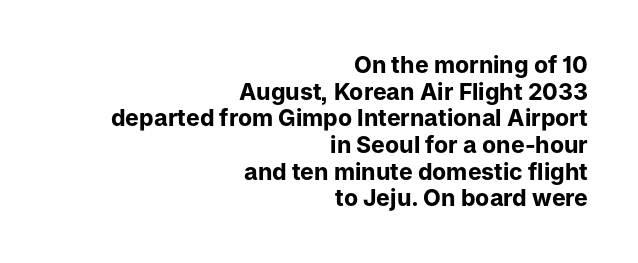
{"italic": "no", "bold": "yes", "underline": "no", "align": "right", "line_spacing_ratio": 1.16, "letter_spacing": "normal", "letter_spacing_em": 0.0, "glyph_px": 23}
